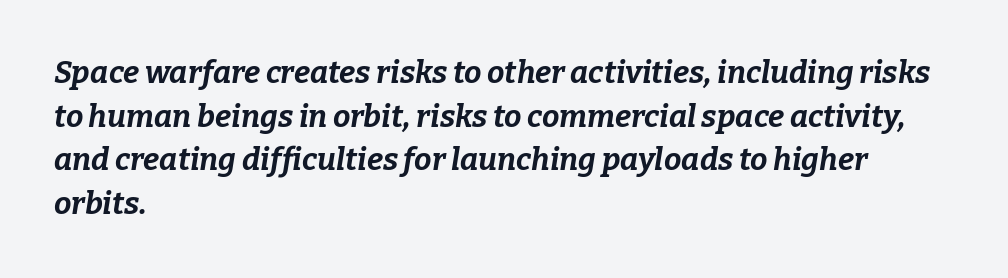
Q: Is the text bold? A: Yes.
Q: Is the text italic (slanted)? A: Yes, it leans right by about 9 degrees.
Q: Is the text underlined? A: No.
Q: How is the paragraph aligned? A: Left-aligned.
Q: Is the spacing between letters normal or unusually wide? A: Normal.
Q: Is the spacing between lines tight, normal or loose? A: Normal.
Q: Width (condensed, normal, or wide)? A: Normal.
Q: Stroke contrast? A: Low.
Q: x-height? A: Medium.
Q: Monospaced? A: No.
